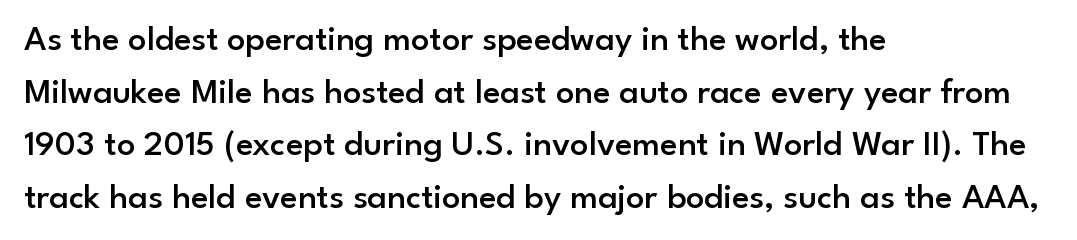
{"serif": "no", "italic": "no", "bold": "semi", "weight": "semibold", "width": "normal", "stroke_contrast": "low", "x_height": "small", "monospaced": "no", "underline": "no", "align": "left", "line_spacing": "normal", "line_spacing_ratio": 1.46, "letter_spacing": "normal", "letter_spacing_em": 0.0, "glyph_px": 36}
